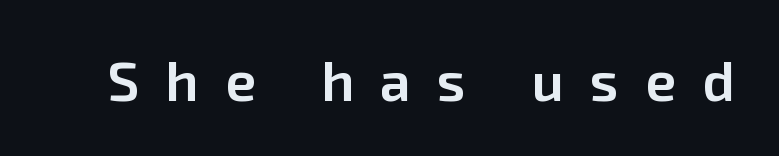
{"serif": "no", "italic": "no", "bold": "semi", "weight": "semibold", "width": "normal", "stroke_contrast": "low", "x_height": "medium", "monospaced": "no", "underline": "no", "letter_spacing": "wide", "letter_spacing_em": 0.47, "glyph_px": 56}
